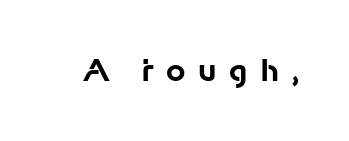
Q: Is the text bold? A: Yes.
Q: Is the text italic (slanted)? A: No, it is upright.
Q: Is the typeface a serif or a sans-serif typeface? A: Sans-serif.
Q: Is the text underlined? A: No.
Q: Is the spacing between letters normal or unusually wide? A: Unusually wide.
Q: Width (condensed, normal, or wide)? A: Normal.
Q: Stroke contrast? A: Low.
Q: x-height? A: Medium.
Q: Monospaced? A: No.
